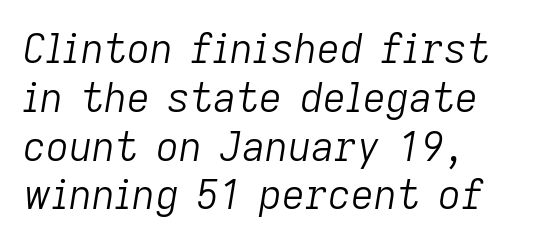
Q: Is the text bold? A: No.
Q: Is the text italic (slanted)? A: Yes, it leans right by about 9 degrees.
Q: Is the text underlined? A: No.
Q: How is the paragraph aligned? A: Left-aligned.
Q: Is the spacing between letters normal or unusually wide? A: Normal.
Q: Width (condensed, normal, or wide)? A: Normal.
Q: Stroke contrast? A: Low.
Q: x-height? A: Medium.
Q: Monospaced? A: No.
